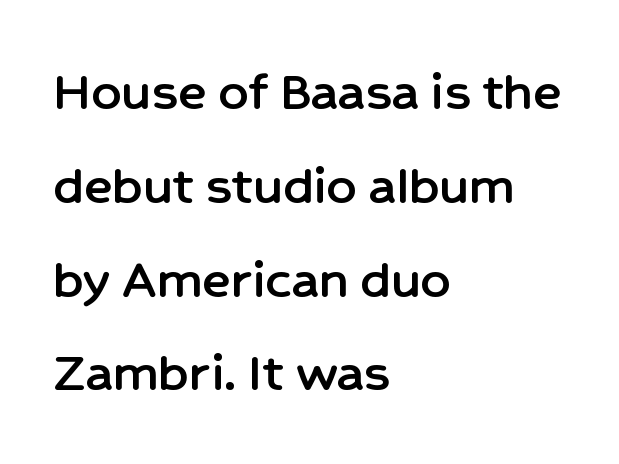
The lines sit at an ordinary, default distance from one another. Tracking here is standard; glyphs follow each other at the usual distance. Where is the straight margin? On the left. This sample has the flowing, uneven cadence of proportional lettering. The text was rendered using a sans face with plain stroke endings.
